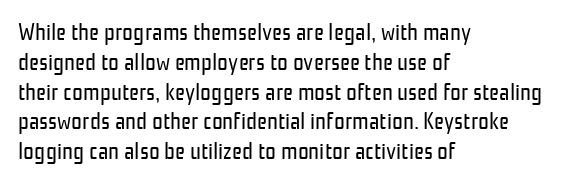
If you drew a line through each stem, it would be perfectly vertical. Tracking value appears to be zero — textbook default spacing. The rag falls on the right side of this text block. The face looks like a standard text weight, possibly lighter. The string is rendered with underlining switched off.
